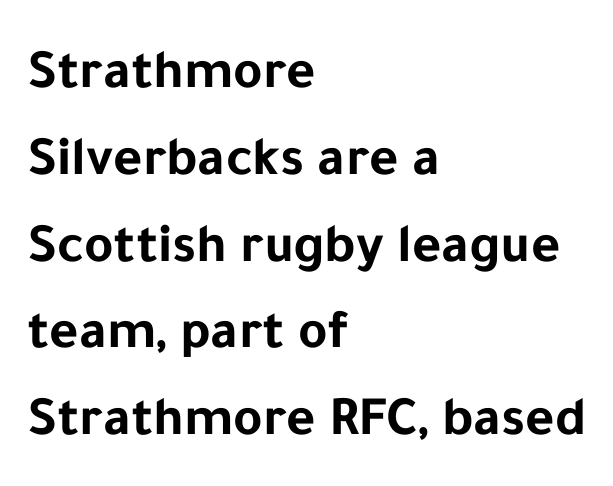
{"serif": "no", "italic": "no", "bold": "yes", "weight": "bold", "width": "normal", "stroke_contrast": "low", "x_height": "medium", "monospaced": "no", "underline": "no", "align": "left", "line_spacing": "normal", "line_spacing_ratio": 1.55, "letter_spacing": "normal", "letter_spacing_em": 0.0, "glyph_px": 56}
